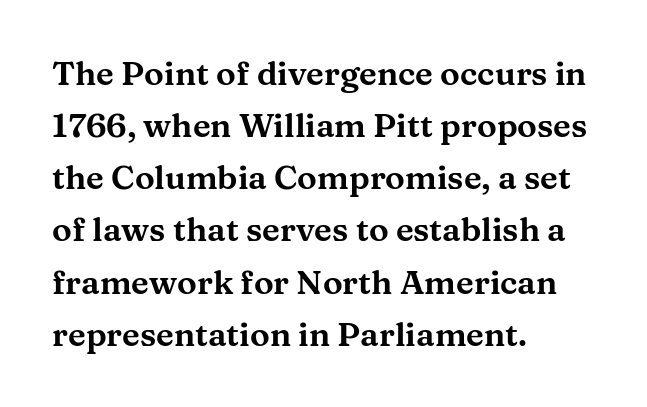
The image shows 33 px wide serif type, upright; set left-aligned, normal line spacing (1.58x), normal letter spacing, not underlined; medium stroke contrast and a medium x-height.
